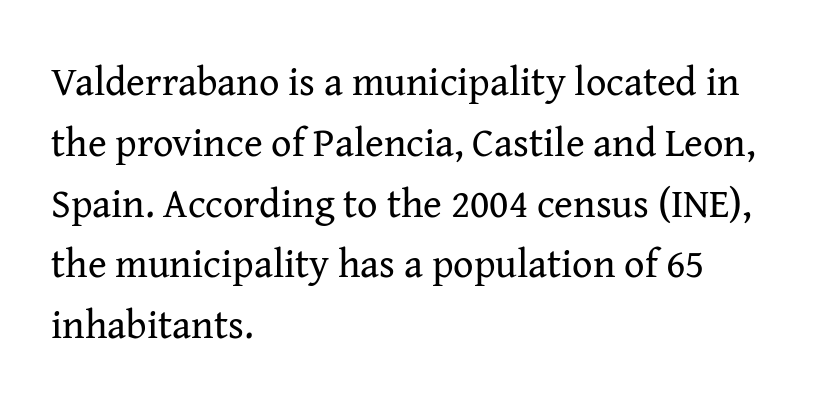
The image shows 40 px regular-weight serif type, upright; set left-aligned, normal line spacing (1.52x), normal letter spacing, not underlined; medium stroke contrast and a medium x-height.
